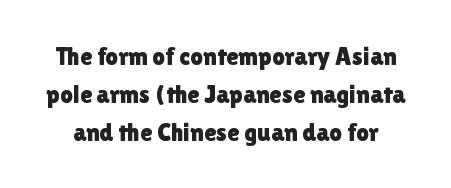
{"italic": "no", "underline": "no", "line_spacing": "normal", "line_spacing_ratio": 1.52, "letter_spacing": "normal", "letter_spacing_em": 0.0, "glyph_px": 25}
